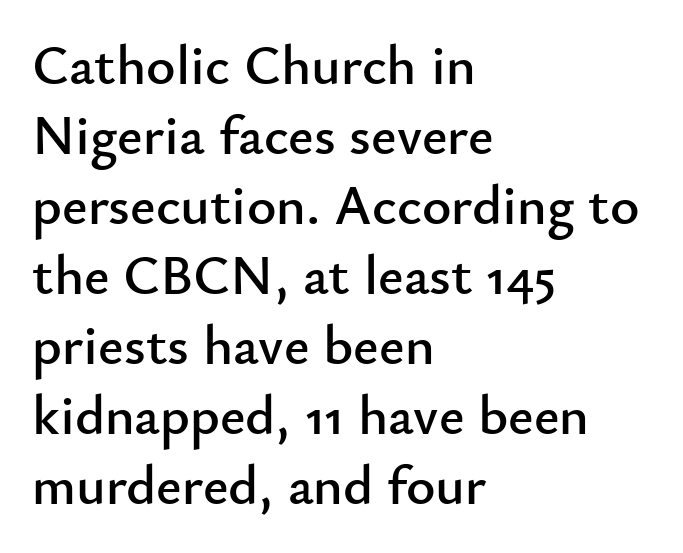
The image shows 56 px sans-serif type, upright; set left-aligned, normal line spacing (1.25x), normal letter spacing, not underlined; low stroke contrast and a small x-height.
